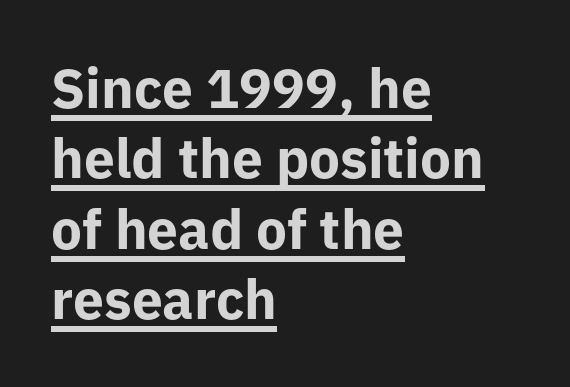
The image shows 55 px bold sans-serif type, upright; set left-aligned, normal line spacing (1.28x), normal letter spacing, underlined; low stroke contrast and a medium x-height.
